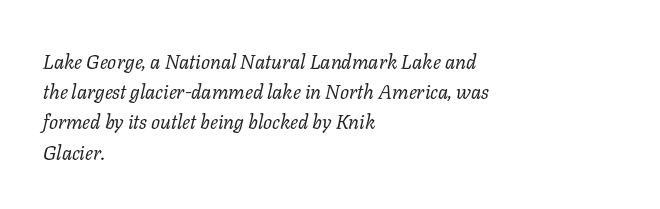
The image shows 20 px text type, italic (leaning right); set left-aligned, normal line spacing (1.51x), normal letter spacing, not underlined.
